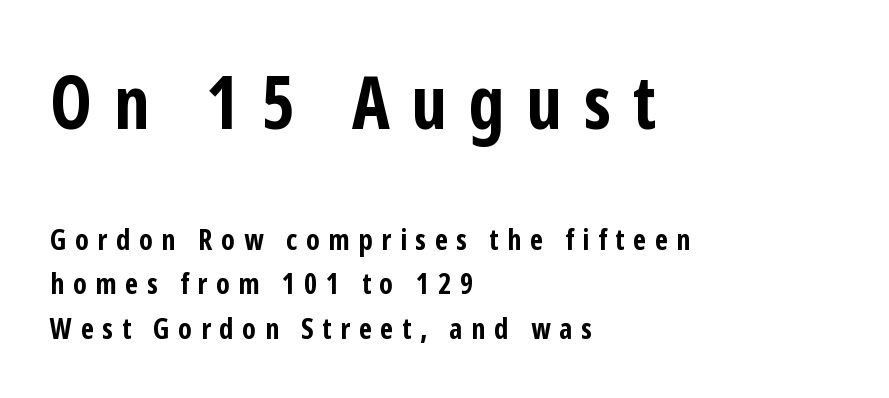
The image shows 73 px bold, condensed sans-serif type, upright; set left-aligned, normal line spacing (1.52x), unusually wide letter spacing (+0.3 em), not underlined; the first (top) block is 2.52x larger; low stroke contrast and a medium x-height.
